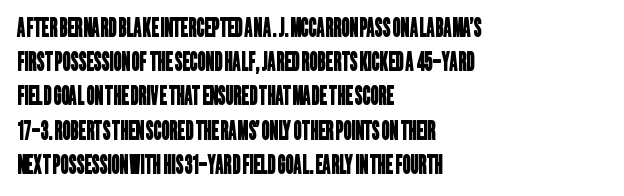
The paragraph has a hard left edge and a soft right edge. The glyphs are unaccompanied by any horizontal stroke below them. You could call the tracking neutral — neither tight nor loose. Vertical spacing — default.
